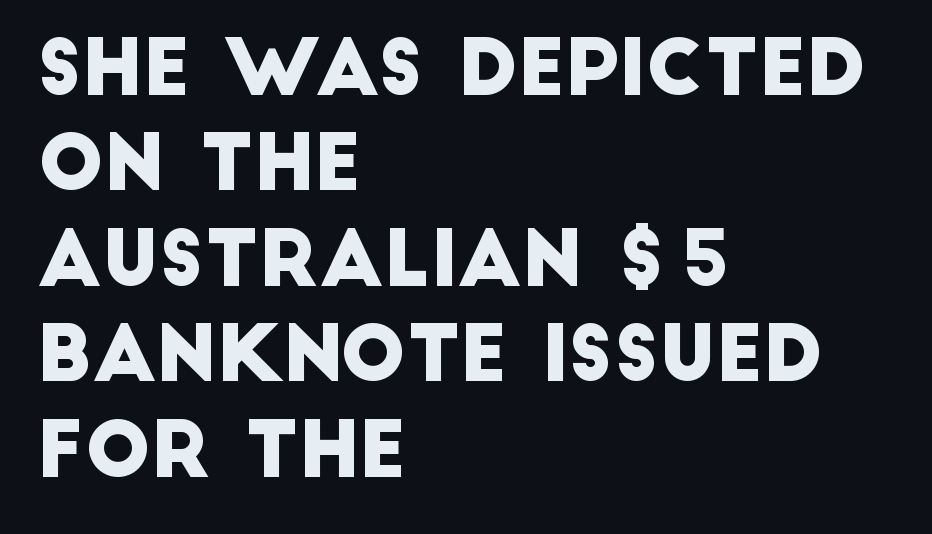
{"serif": "no", "width": "normal", "stroke_contrast": "low", "x_height": "large", "monospaced": "no", "underline": "no", "align": "left", "line_spacing_ratio": 1.24, "letter_spacing": "normal", "letter_spacing_em": 0.0, "glyph_px": 77}
